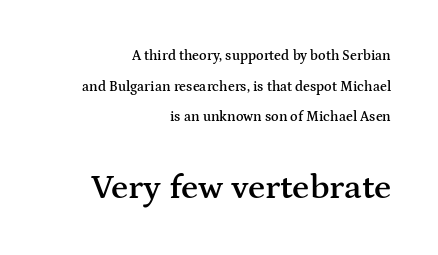
{"serif": "yes", "italic": "no", "bold": "semi", "weight": "semibold", "width": "wide", "stroke_contrast": "medium", "x_height": "medium", "monospaced": "no", "underline": "no", "align": "right", "line_spacing": "loose", "line_spacing_ratio": 2.18, "letter_spacing": "normal", "letter_spacing_em": 0.0, "larger_block": "second", "size_ratio": 2.5, "glyph_px": 35}
